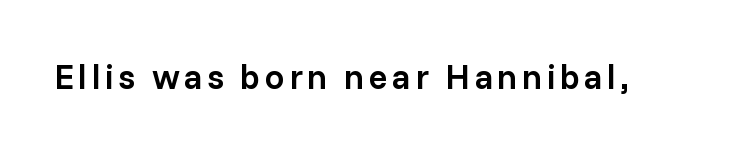
Q: Is the text bold? A: Semi-bold.
Q: Is the text italic (slanted)? A: No, it is upright.
Q: Is the typeface a serif or a sans-serif typeface? A: Sans-serif.
Q: Is the text underlined? A: No.
Q: Width (condensed, normal, or wide)? A: Normal.
Q: Stroke contrast? A: Low.
Q: x-height? A: Medium.
Q: Monospaced? A: No.
